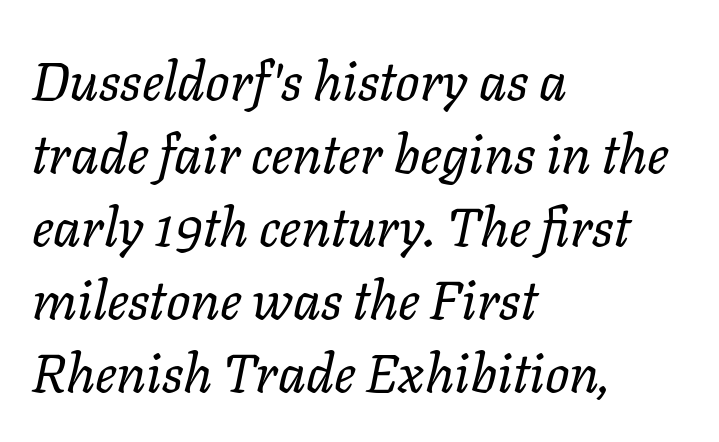
{"italic": "yes", "lean": "right", "slant_degrees": 11, "bold": "no", "weight": "regular", "width": "normal", "stroke_contrast": "low", "x_height": "medium", "monospaced": "no", "underline": "no", "align": "left", "line_spacing": "normal", "line_spacing_ratio": 1.35, "letter_spacing": "normal", "letter_spacing_em": 0.0, "glyph_px": 54}
